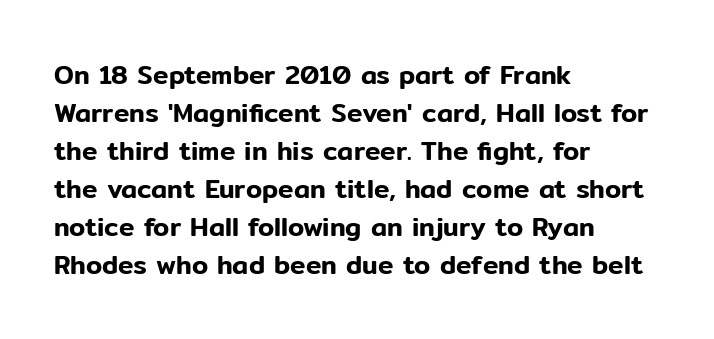
The image shows 26 px text type, upright; set left-aligned, normal line spacing (1.46x), normal letter spacing, not underlined.
